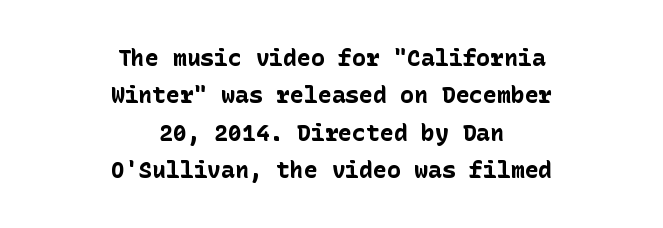
The image shows 23 px bold type, upright; set centered, normal line spacing (1.62x), normal letter spacing, not underlined.
